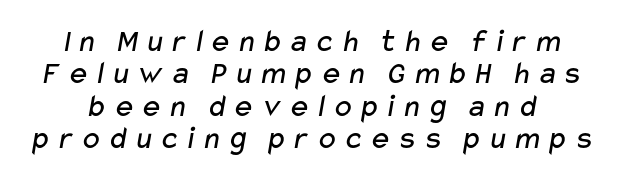
Q: Is the text bold? A: No.
Q: Is the typeface a serif or a sans-serif typeface? A: Sans-serif.
Q: Is the text underlined? A: No.
Q: Is the spacing between lines tight, normal or loose? A: Tight.
Q: Width (condensed, normal, or wide)? A: Wide.
Q: Stroke contrast? A: Low.
Q: x-height? A: Medium.
Q: Monospaced? A: No.
